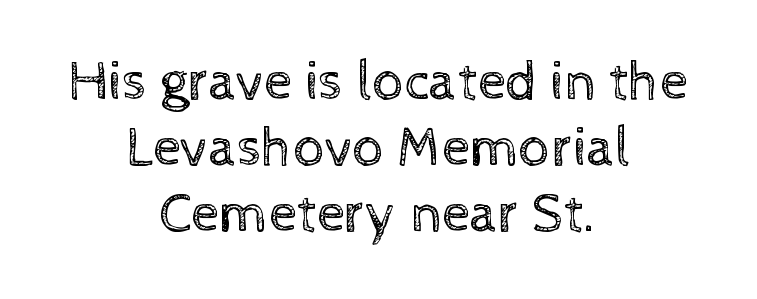
The image shows 56 px regular-weight type, upright; set centered, line spacing 1.18x, normal letter spacing, not underlined; a medium x-height.
